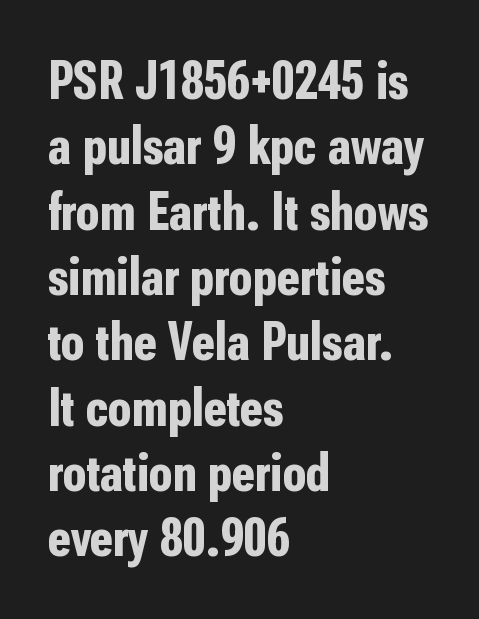
Q: Is the text bold? A: Yes.
Q: Is the text italic (slanted)? A: No, it is upright.
Q: Is the typeface a serif or a sans-serif typeface? A: Sans-serif.
Q: Is the text underlined? A: No.
Q: How is the paragraph aligned? A: Left-aligned.
Q: Is the spacing between letters normal or unusually wide? A: Normal.
Q: Width (condensed, normal, or wide)? A: Condensed.
Q: Stroke contrast? A: Low.
Q: x-height? A: Medium.
Q: Monospaced? A: No.
